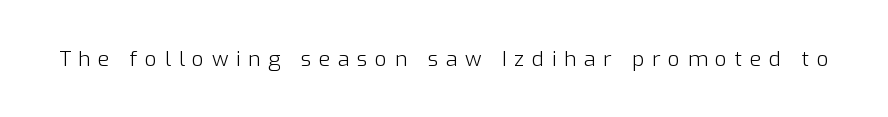
The face used here is rendered with a markedly widened letterfit. The face looks like a standard text weight, possibly lighter. Plain, unruled lines of type. Designer's note — italics off, roman on.
